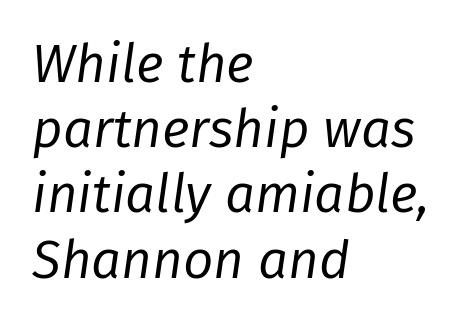
Q: Is the text bold? A: No.
Q: Is the text italic (slanted)? A: Yes, it leans right by about 8 degrees.
Q: Is the text underlined? A: No.
Q: How is the paragraph aligned? A: Left-aligned.
Q: Is the spacing between letters normal or unusually wide? A: Normal.
Q: Width (condensed, normal, or wide)? A: Normal.
Q: Stroke contrast? A: Low.
Q: x-height? A: Medium.
Q: Monospaced? A: No.
